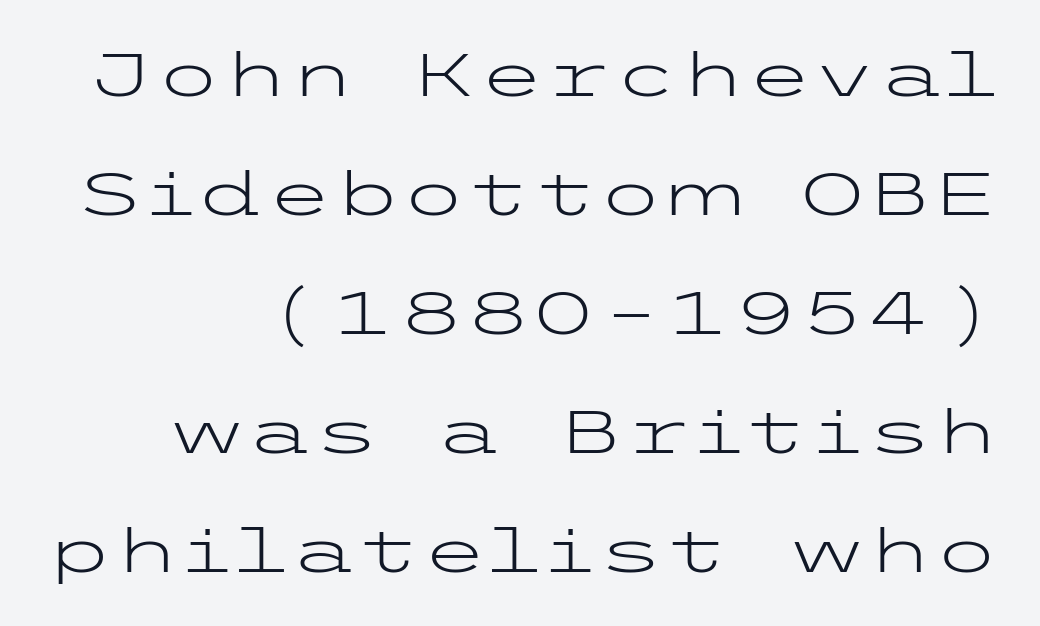
The image shows 61 px light, wide sans-serif type, upright; set right-aligned, loose line spacing (1.95x), normal letter spacing, not underlined; low stroke contrast and a medium x-height.
